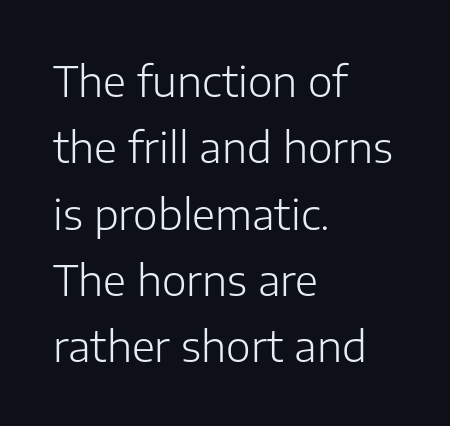
Q: Is the text bold? A: No.
Q: Is the text italic (slanted)? A: No, it is upright.
Q: Is the typeface a serif or a sans-serif typeface? A: Sans-serif.
Q: Is the text underlined? A: No.
Q: How is the paragraph aligned? A: Left-aligned.
Q: Is the spacing between letters normal or unusually wide? A: Normal.
Q: Is the spacing between lines tight, normal or loose? A: Normal.
Q: Width (condensed, normal, or wide)? A: Normal.
Q: Stroke contrast? A: Low.
Q: x-height? A: Medium.
Q: Monospaced? A: No.
